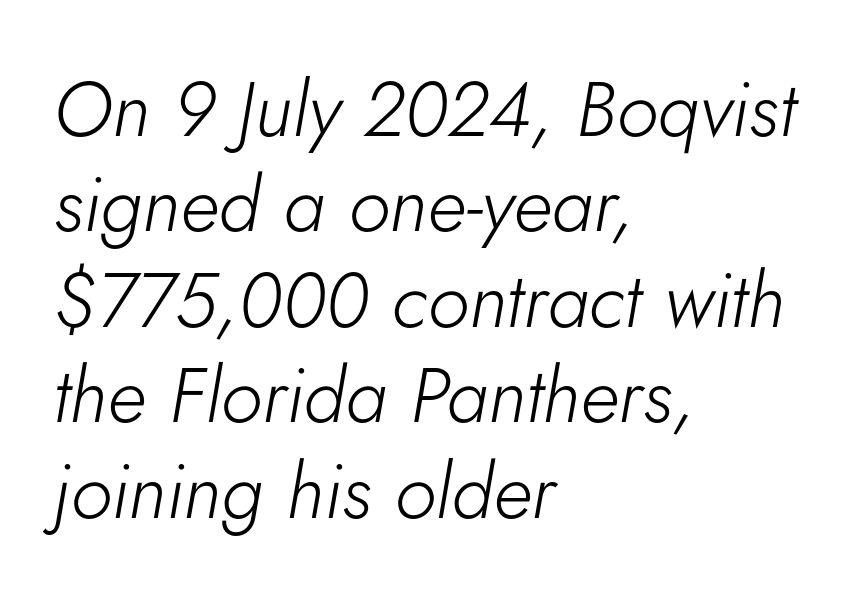
{"italic": "yes", "lean": "right", "slant_degrees": 5, "bold": "no", "weight": "light", "width": "normal", "stroke_contrast": "low", "x_height": "small", "monospaced": "no", "underline": "no", "align": "left", "line_spacing_ratio": 1.24, "letter_spacing": "normal", "letter_spacing_em": 0.0, "glyph_px": 77}
